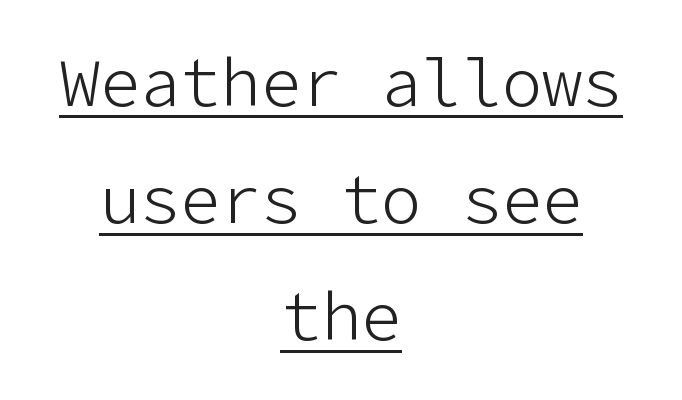
A roman cut, with each character standing at attention. Does the type have serifs? No, each stem ends abruptly. The specimen includes a rule beneath the text block's lines. Both edges are ragged and mirror each other, which tells us the setting is centered. No extra tracking has been applied to these lines.
